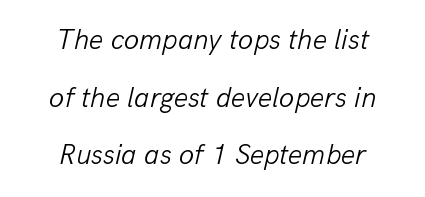
Characters follow at the spacing the type designer built in. Vertically, the passage feels expansive, rows floating well apart. Slanted lettering throughout. Stems here are at most as thick as an everyday book face. Alignment: centered.
